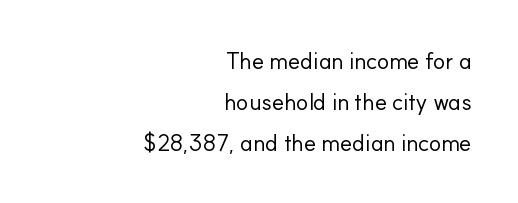
The image shows 23 px text type, upright; set right-aligned, line spacing 1.78x, normal letter spacing, not underlined.
